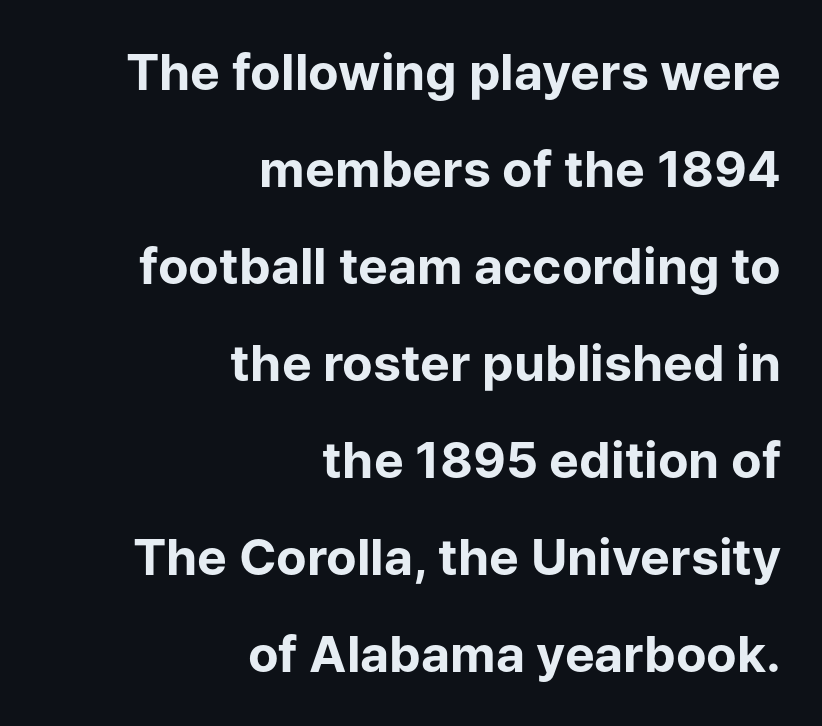
Q: Is the text bold? A: Yes.
Q: Is the text italic (slanted)? A: No, it is upright.
Q: Is the typeface a serif or a sans-serif typeface? A: Sans-serif.
Q: Is the text underlined? A: No.
Q: How is the paragraph aligned? A: Right-aligned.
Q: Is the spacing between letters normal or unusually wide? A: Normal.
Q: Is the spacing between lines tight, normal or loose? A: Loose.
Q: Width (condensed, normal, or wide)? A: Normal.
Q: Stroke contrast? A: Low.
Q: x-height? A: Medium.
Q: Monospaced? A: No.
